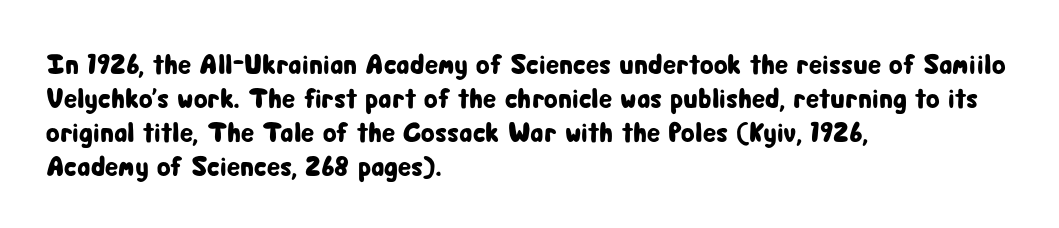
This rendering employs a face without finishing strokes, i.e., a sans-serif. Notice how the passage keeps a crisp vertical edge on the left only. Descenders hang freely into open space. The letterforms sit shoulder to shoulder at normal distance. Is this a fixed-width face? No — the glyphs have proportional, varying widths.
